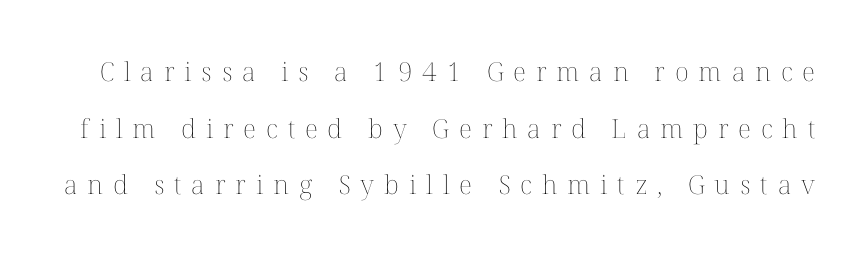
Q: Is the text bold? A: No.
Q: Is the text italic (slanted)? A: No, it is upright.
Q: Is the text underlined? A: No.
Q: Is the spacing between letters normal or unusually wide? A: Unusually wide.
Q: Is the spacing between lines tight, normal or loose? A: Loose.
